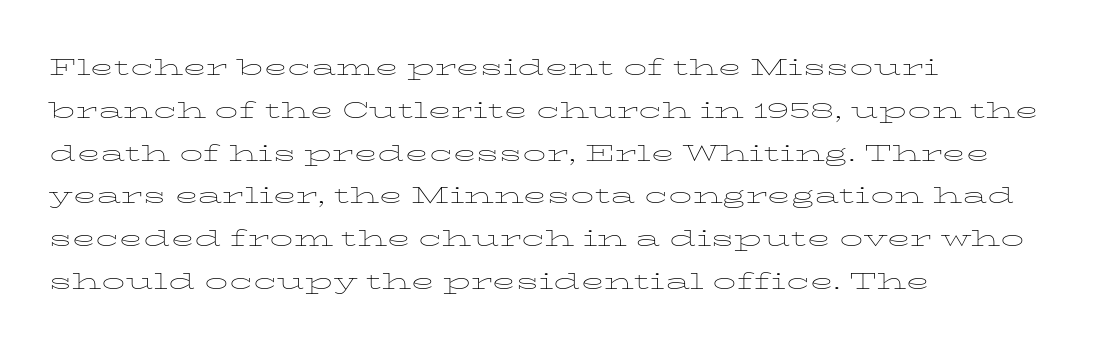
Q: Is the text bold? A: No.
Q: Is the text italic (slanted)? A: No, it is upright.
Q: Is the text underlined? A: No.
Q: How is the paragraph aligned? A: Left-aligned.
Q: Is the spacing between letters normal or unusually wide? A: Normal.
Q: Is the spacing between lines tight, normal or loose? A: Normal.
Q: Width (condensed, normal, or wide)? A: Wide.
Q: Stroke contrast? A: Low.
Q: x-height? A: Medium.
Q: Monospaced? A: No.
